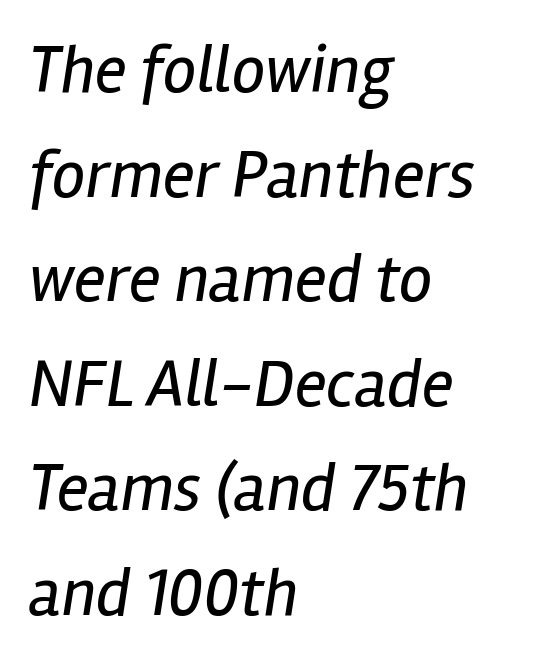
Q: Is the text bold? A: No.
Q: Is the text italic (slanted)? A: Yes, it leans right by about 12 degrees.
Q: Is the text underlined? A: No.
Q: How is the paragraph aligned? A: Left-aligned.
Q: Is the spacing between letters normal or unusually wide? A: Normal.
Q: Is the spacing between lines tight, normal or loose? A: Normal.
Q: Width (condensed, normal, or wide)? A: Condensed.
Q: Stroke contrast? A: Low.
Q: x-height? A: Medium.
Q: Monospaced? A: No.
